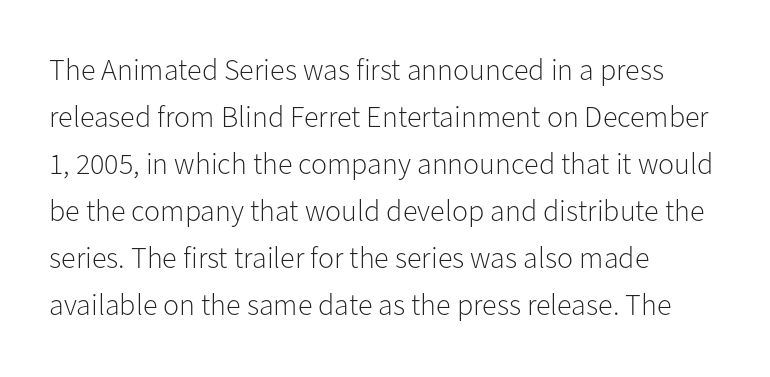
Q: Is the text bold? A: No.
Q: Is the text italic (slanted)? A: No, it is upright.
Q: Is the typeface a serif or a sans-serif typeface? A: Sans-serif.
Q: Is the text underlined? A: No.
Q: How is the paragraph aligned? A: Left-aligned.
Q: Is the spacing between letters normal or unusually wide? A: Normal.
Q: Is the spacing between lines tight, normal or loose? A: Normal.
Q: Width (condensed, normal, or wide)? A: Normal.
Q: Stroke contrast? A: Low.
Q: x-height? A: Medium.
Q: Monospaced? A: No.
